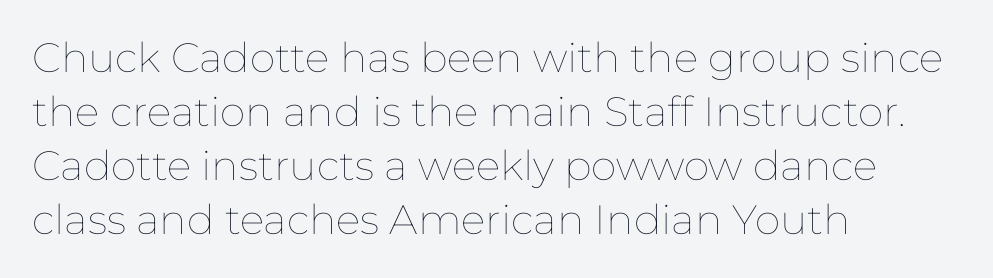
Q: Is the text bold? A: No.
Q: Is the text italic (slanted)? A: No, it is upright.
Q: Is the text underlined? A: No.
Q: How is the paragraph aligned? A: Left-aligned.
Q: Is the spacing between letters normal or unusually wide? A: Normal.
Q: Is the spacing between lines tight, normal or loose? A: Normal.
Q: Width (condensed, normal, or wide)? A: Normal.
Q: Stroke contrast? A: Low.
Q: x-height? A: Medium.
Q: Monospaced? A: No.
